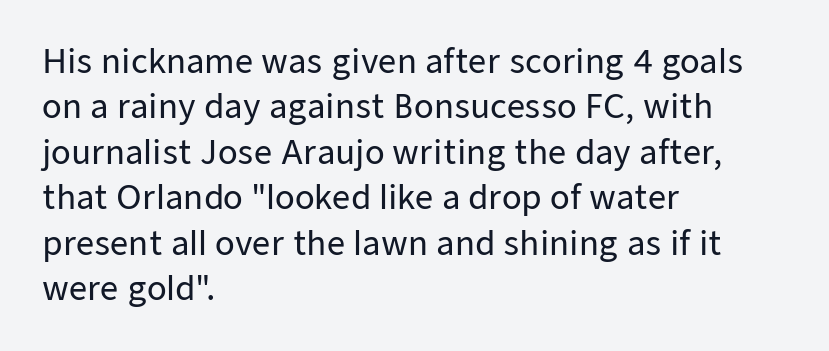
Q: Is the text italic (slanted)? A: No, it is upright.
Q: Is the typeface a serif or a sans-serif typeface? A: Sans-serif.
Q: Is the text underlined? A: No.
Q: How is the paragraph aligned? A: Left-aligned.
Q: Is the spacing between letters normal or unusually wide? A: Normal.
Q: Is the spacing between lines tight, normal or loose? A: Normal.
Q: Width (condensed, normal, or wide)? A: Normal.
Q: Stroke contrast? A: Low.
Q: x-height? A: Medium.
Q: Monospaced? A: No.
